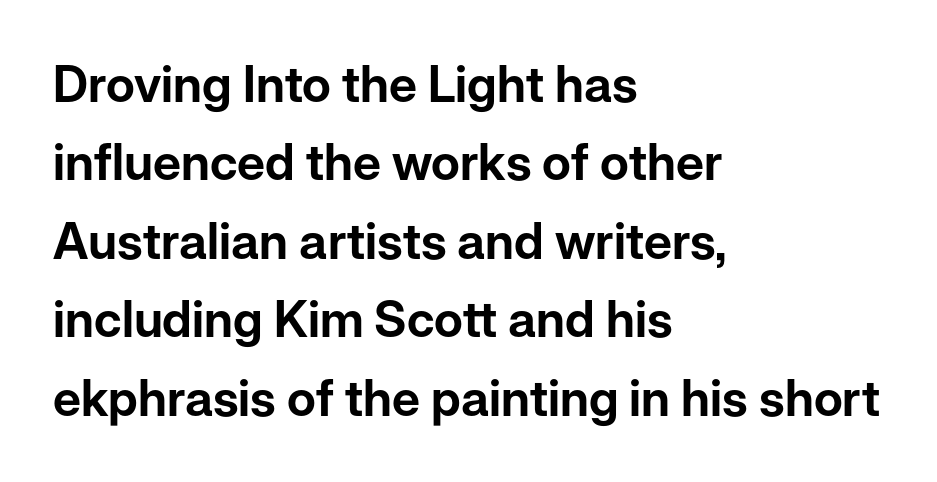
The image shows 50 px sans-serif type, upright; set left-aligned, normal line spacing (1.57x), normal letter spacing, not underlined; low stroke contrast and a medium x-height.
